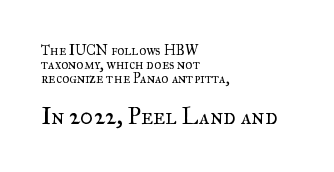
No letter is thick-stroked: the sample isn't bold. Posture: vertical. Very little white space separates one row of letters from the next. The horizontal fit of the characters is conventional and even. Descenders are the only things crossing below the line.
